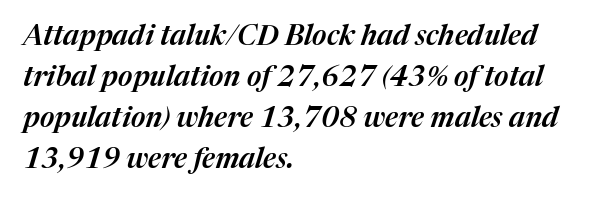
Varying glyph widths throughout — classic text-font behaviour. Letter spacing: default. One-word summary of the alignment: left. A clean baseline with only descenders dipping below it. Vertically, the passage feels balanced, rows spaced as you'd expect. The text carries the slant typical of an italic or oblique font.
